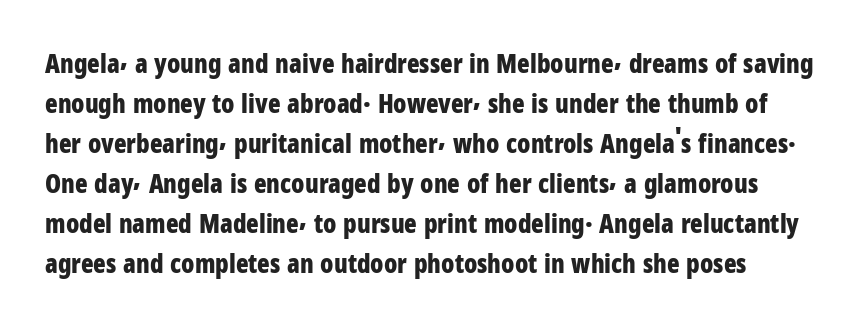
Q: Is the text bold? A: Yes.
Q: Is the text italic (slanted)? A: No, it is upright.
Q: Is the text underlined? A: No.
Q: Is the spacing between letters normal or unusually wide? A: Normal.
Q: Is the spacing between lines tight, normal or loose? A: Normal.
